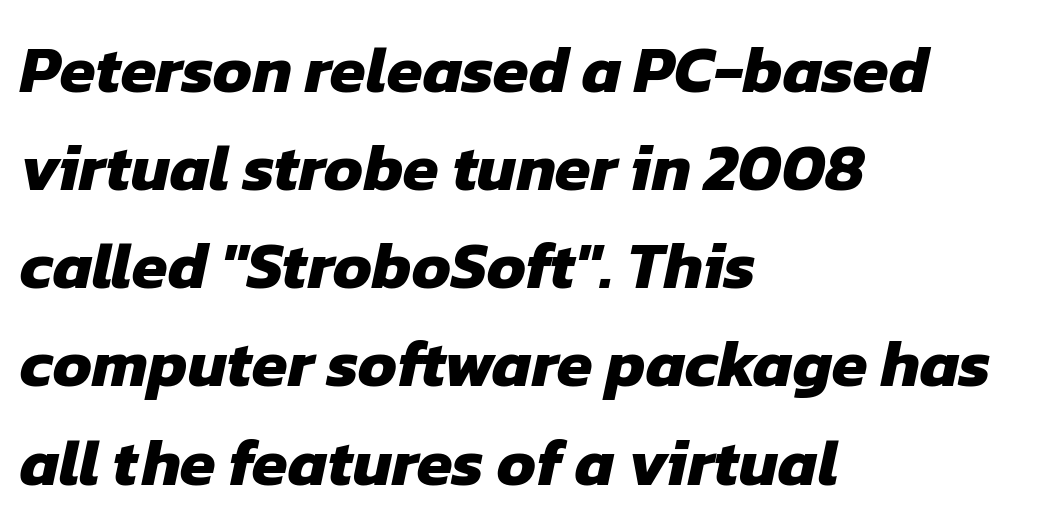
Q: Is the text bold? A: Yes.
Q: Is the typeface a serif or a sans-serif typeface? A: Sans-serif.
Q: Is the text underlined? A: No.
Q: How is the paragraph aligned? A: Left-aligned.
Q: Is the spacing between letters normal or unusually wide? A: Normal.
Q: Is the spacing between lines tight, normal or loose? A: Normal.
Q: Width (condensed, normal, or wide)? A: Normal.
Q: Stroke contrast? A: Low.
Q: x-height? A: Medium.
Q: Monospaced? A: No.
